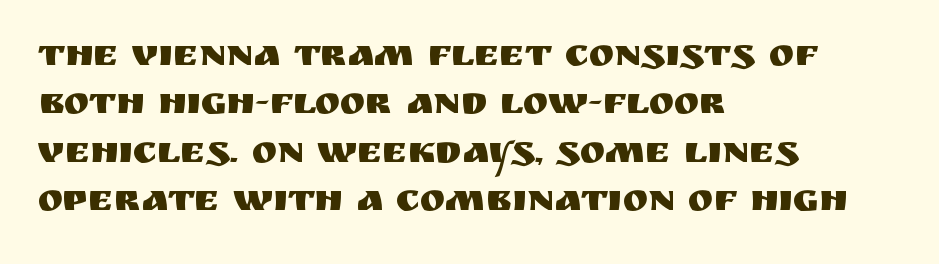
Honestly, the letter spacing is just normal — you wouldn't notice it. These lines are composed in type without serifs. The rendering uses natural spacing where letterforms have individual widths. The rag falls on the right side of this text block. Quick note: not italic, upright. Line spacing here is normal.
